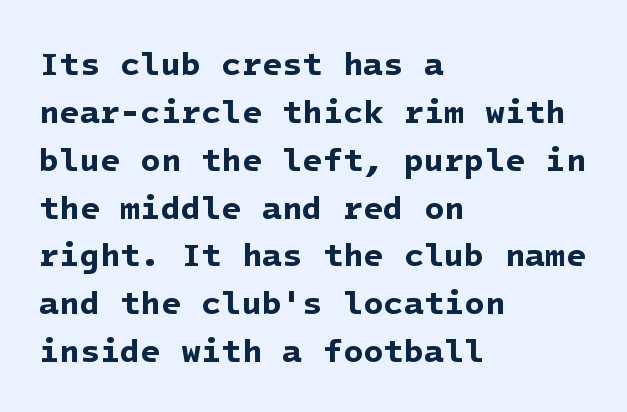
The image shows 33 px bold sans-serif type; set left-aligned, normal line spacing (1.45x), normal letter spacing, not underlined; low stroke contrast and a medium x-height.
